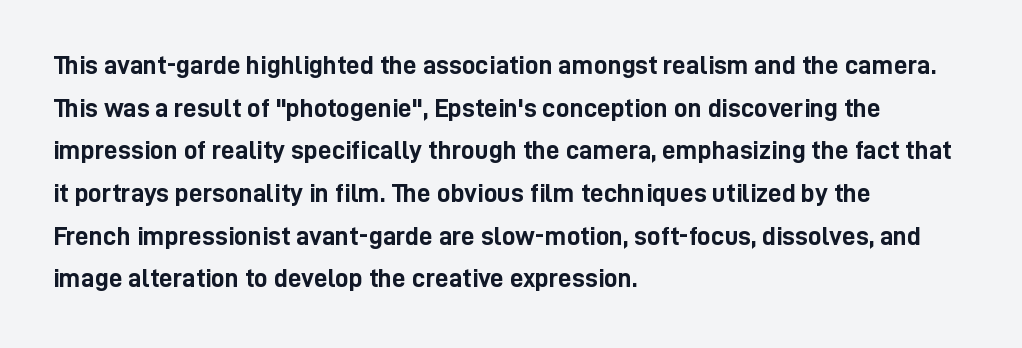
Typesetter's note: full bold, strokes at maximum text heaviness. Compared with typical paragraphs, the rows here are spaced about the same. Layout note: lines flush left. The passage shown is not underscored anywhere.
